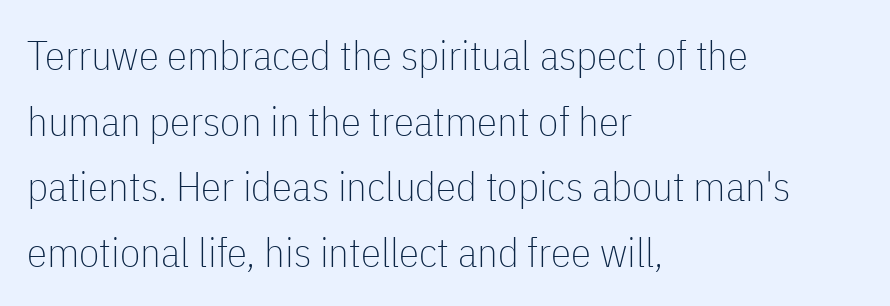
Line beginnings align vertically; line endings do not. The words here are not underlined. One glance says typical: line gaps are just what's usual. The face looks like a standard text weight, possibly lighter. Does the type have serifs? No, each stem ends abruptly. Varying glyph widths throughout — classic text-font behaviour.
